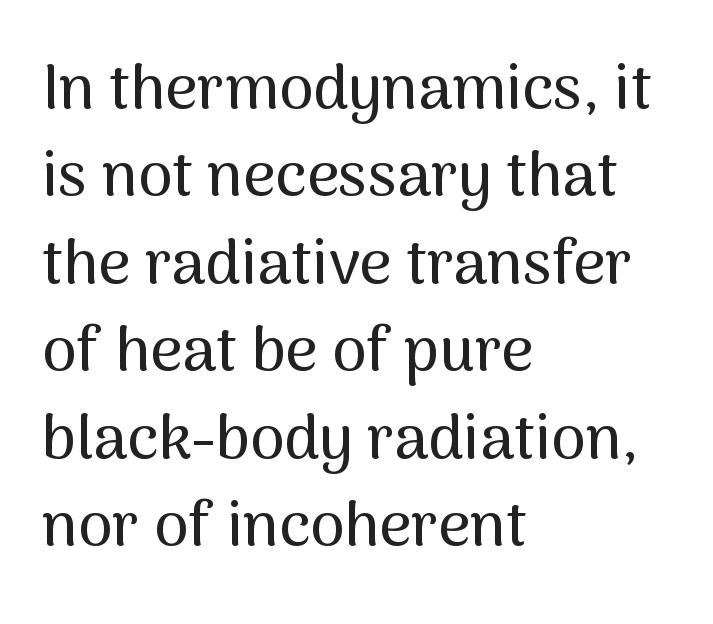
Q: Is the text italic (slanted)? A: No, it is upright.
Q: Is the typeface a serif or a sans-serif typeface? A: Sans-serif.
Q: Is the text underlined? A: No.
Q: How is the paragraph aligned? A: Left-aligned.
Q: Is the spacing between letters normal or unusually wide? A: Normal.
Q: Is the spacing between lines tight, normal or loose? A: Normal.
Q: Width (condensed, normal, or wide)? A: Normal.
Q: Stroke contrast? A: Medium.
Q: x-height? A: Medium.
Q: Monospaced? A: No.
